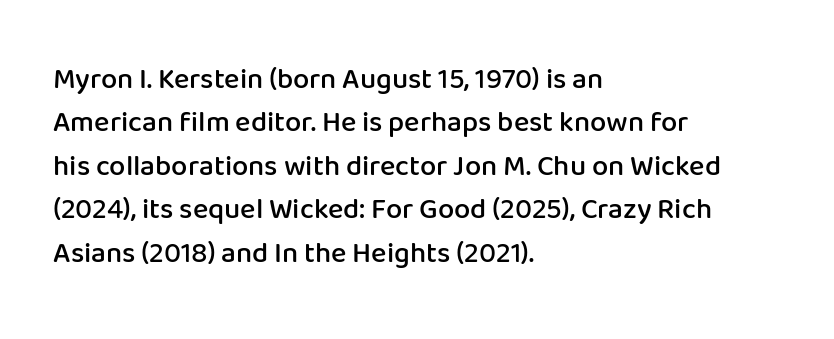
The gaps between neighbouring characters are ordinary and unremarkable. Horizontal alignment here is leftward, the default for most running prose. Serifs: no, the terminals of the letterforms are clean. The axis of the letterforms is exactly vertical. These lines sit exactly where default settings would place them.
